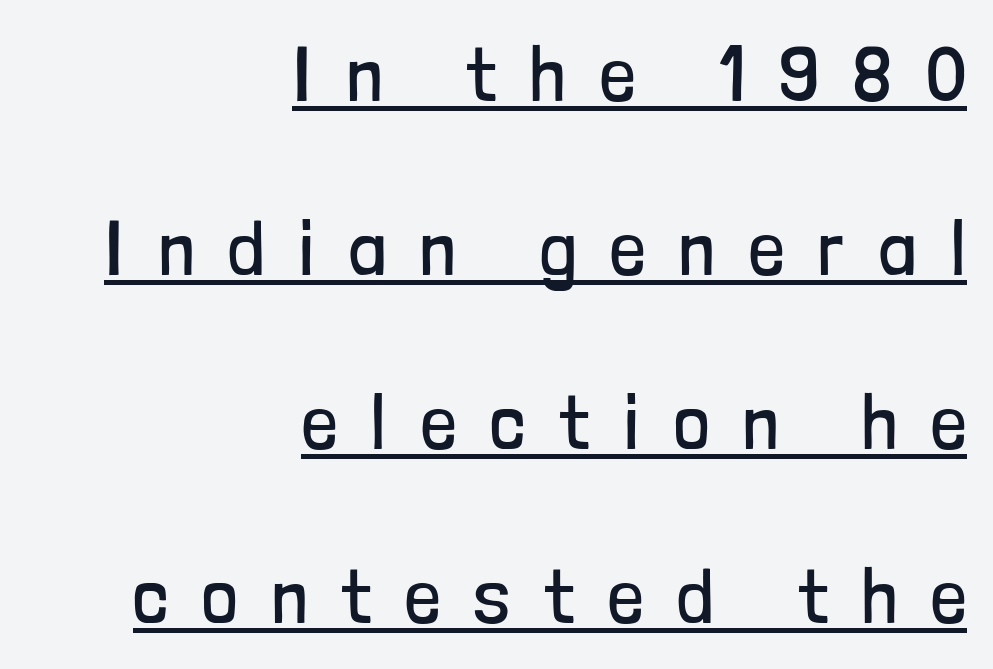
The image shows 78 px regular-weight, condensed sans-serif type, upright; set right-aligned, loose line spacing (2.23x), unusually wide letter spacing (+0.44 em), underlined; low stroke contrast and a medium x-height.
